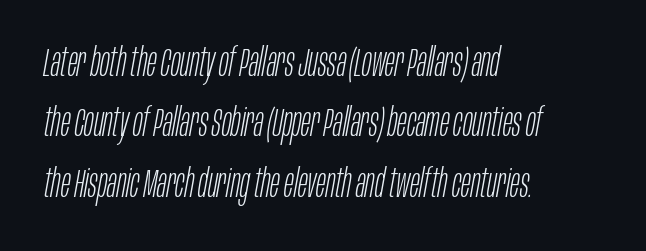
A typesetter would mark this as italic. This is not heavy type; no bold has been used. Regarding leading, the lines here are spaced in the standard way. Plain, unruled lines of type. Is the letter spacing exaggerated? No — it looks like the ordinary default. You could not count columns in this text — the font is proportionally spaced.
